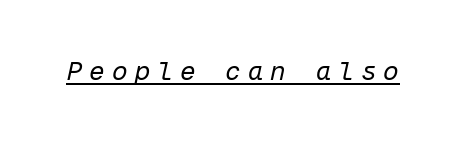
Q: Is the text bold? A: No.
Q: Is the text italic (slanted)? A: Yes, it leans right by about 12 degrees.
Q: Is the text underlined? A: Yes.
Q: Is the spacing between letters normal or unusually wide? A: Unusually wide.
